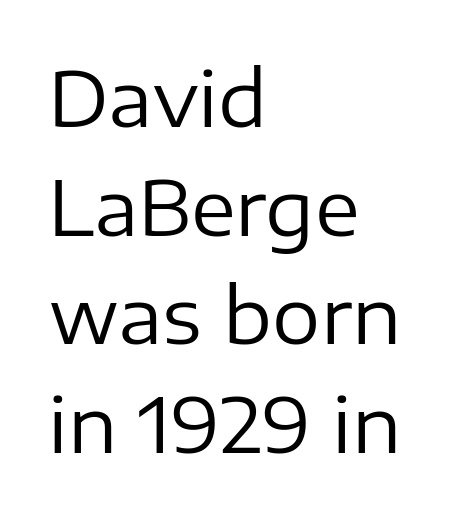
The image shows 76 px regular-weight sans-serif type, upright; set left-aligned, normal line spacing (1.43x), normal letter spacing, not underlined; low stroke contrast and a medium x-height.
